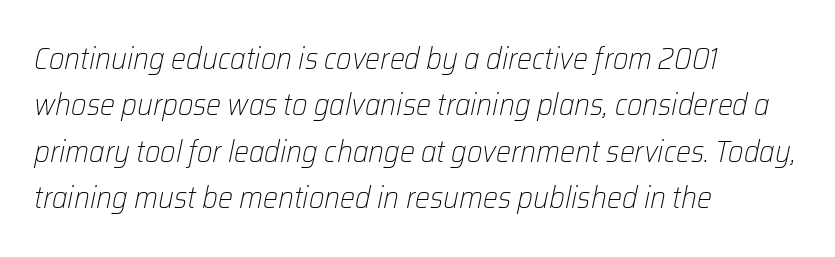
Layout note: lines flush left. Tracking here is standard; glyphs follow each other at the usual distance. Has an underline been added? It has not. The rendering uses natural spacing where letterforms have individual widths.
